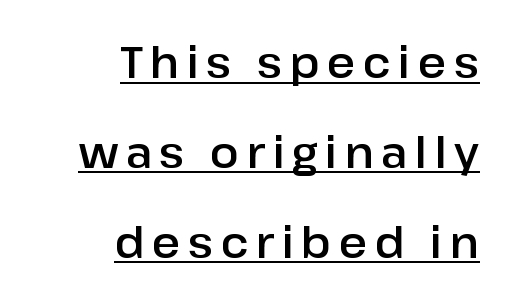
It's the straight-up-and-down kind of type. Check where the strokes stop: nothing finishes them off — pure sans. Which margin do the lines hug? The right one — the left edge is uneven. One glance says open: line gaps are wider than usual. This sample carries an underscore along the baseline area. Spacing verdict: proportional, widths tailored to each character.
